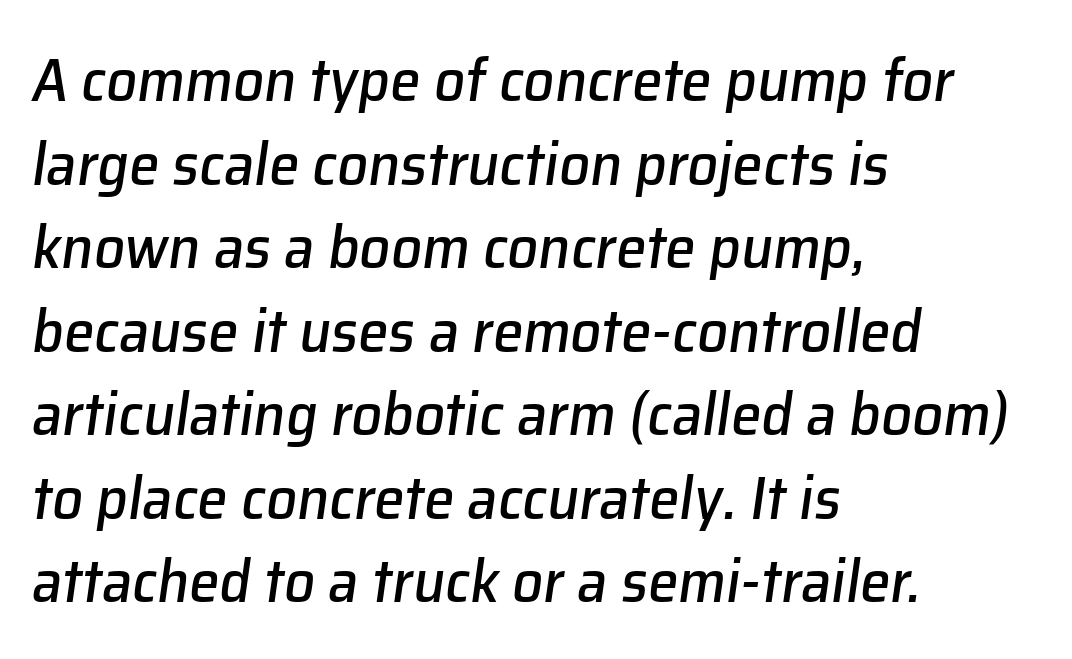
Q: Is the text italic (slanted)? A: Yes, it leans right by about 8 degrees.
Q: Is the text underlined? A: No.
Q: How is the paragraph aligned? A: Left-aligned.
Q: Is the spacing between letters normal or unusually wide? A: Normal.
Q: Is the spacing between lines tight, normal or loose? A: Normal.
Q: Width (condensed, normal, or wide)? A: Normal.
Q: Stroke contrast? A: Low.
Q: x-height? A: Medium.
Q: Monospaced? A: No.
